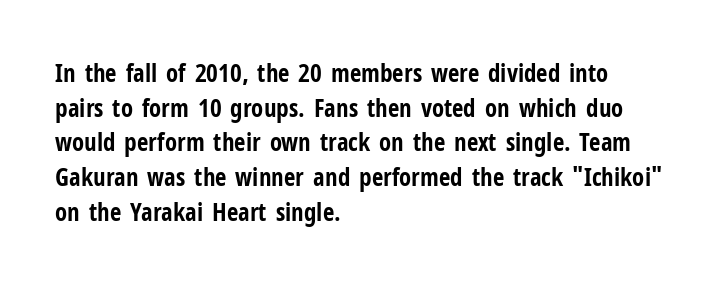
Q: Is the text bold? A: Yes.
Q: Is the text italic (slanted)? A: No, it is upright.
Q: Is the text underlined? A: No.
Q: How is the paragraph aligned? A: Left-aligned.
Q: Is the spacing between letters normal or unusually wide? A: Normal.
Q: Is the spacing between lines tight, normal or loose? A: Normal.
